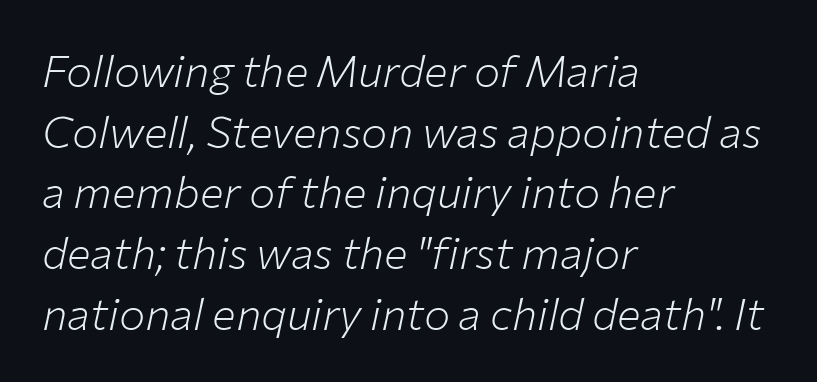
Q: Is the text bold? A: No.
Q: Is the text italic (slanted)? A: Yes, it leans right by about 12 degrees.
Q: Is the text underlined? A: No.
Q: How is the paragraph aligned? A: Left-aligned.
Q: Is the spacing between letters normal or unusually wide? A: Normal.
Q: Is the spacing between lines tight, normal or loose? A: Normal.
Q: Width (condensed, normal, or wide)? A: Normal.
Q: Stroke contrast? A: Low.
Q: x-height? A: Medium.
Q: Monospaced? A: No.
